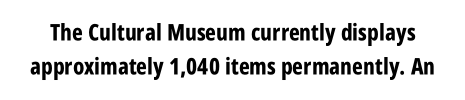
The letters stand upright; this is a roman face. The type is set solid horizontally, with unmodified tracking. Quick note: underline off. Set as a true bold cut, around the 700 mark.
